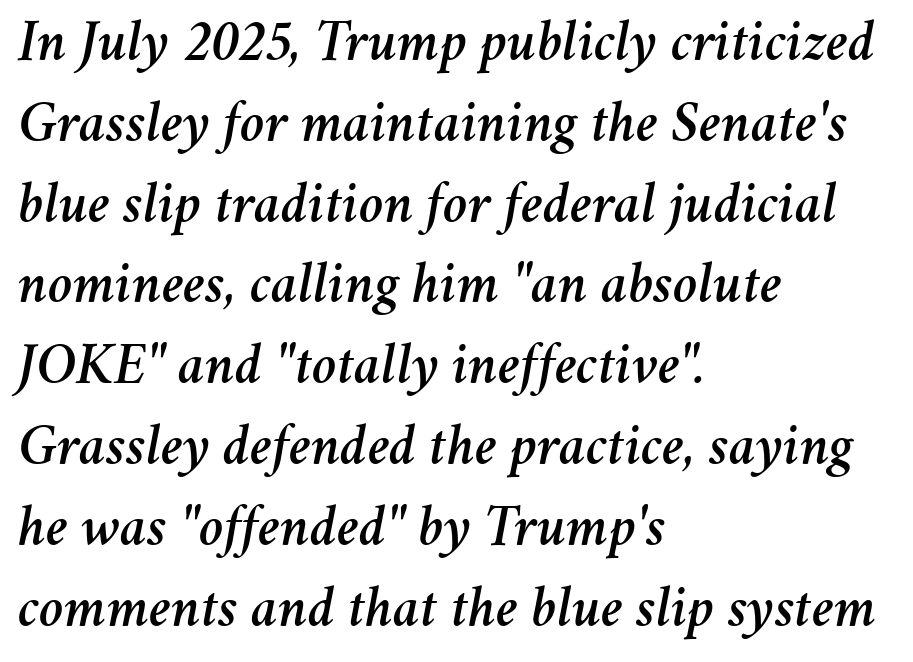
Yep, that's italic — everything's leaning. You could call the tracking neutral — neither tight nor loose. Varying glyph widths throughout — classic text-font behaviour. The rag falls on the right side of this text block. Evenly set lines give the paragraph a standard silhouette. Check under the words: just untouched page.
